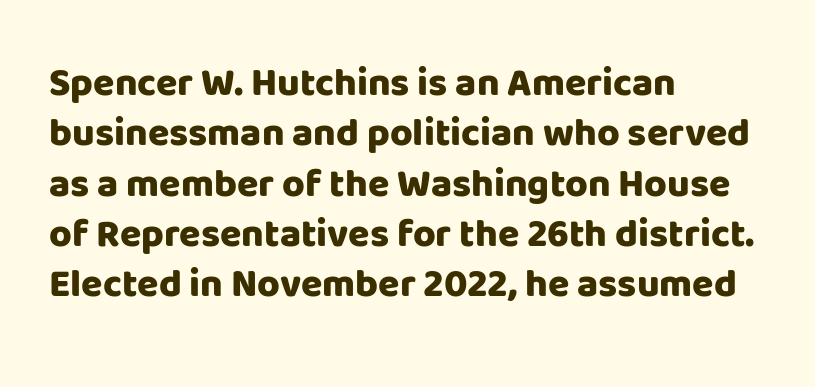
{"serif": "no", "italic": "no", "bold": "yes", "weight": "heavy", "width": "normal", "stroke_contrast": "low", "x_height": "large", "monospaced": "no", "underline": "no", "align": "left", "line_spacing": "normal", "line_spacing_ratio": 1.29, "letter_spacing": "normal", "letter_spacing_em": 0.0, "glyph_px": 39}
